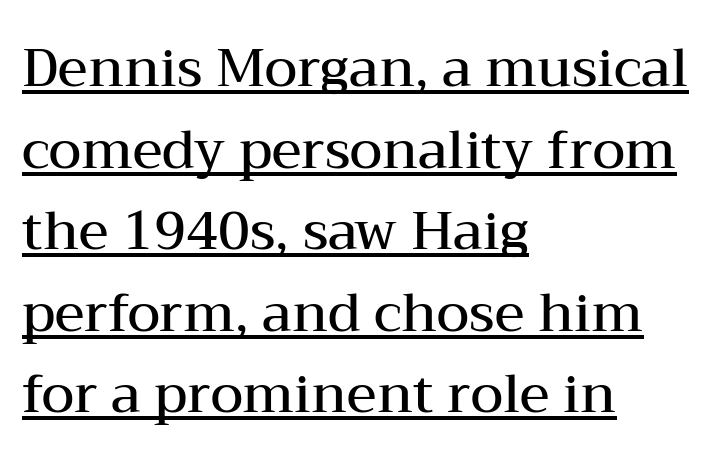
Q: Is the text bold? A: Semi-bold.
Q: Is the text italic (slanted)? A: No, it is upright.
Q: Is the typeface a serif or a sans-serif typeface? A: Serif.
Q: Is the text underlined? A: Yes.
Q: How is the paragraph aligned? A: Left-aligned.
Q: Is the spacing between letters normal or unusually wide? A: Normal.
Q: Is the spacing between lines tight, normal or loose? A: Normal.
Q: Width (condensed, normal, or wide)? A: Wide.
Q: Stroke contrast? A: Medium.
Q: x-height? A: Medium.
Q: Monospaced? A: No.
